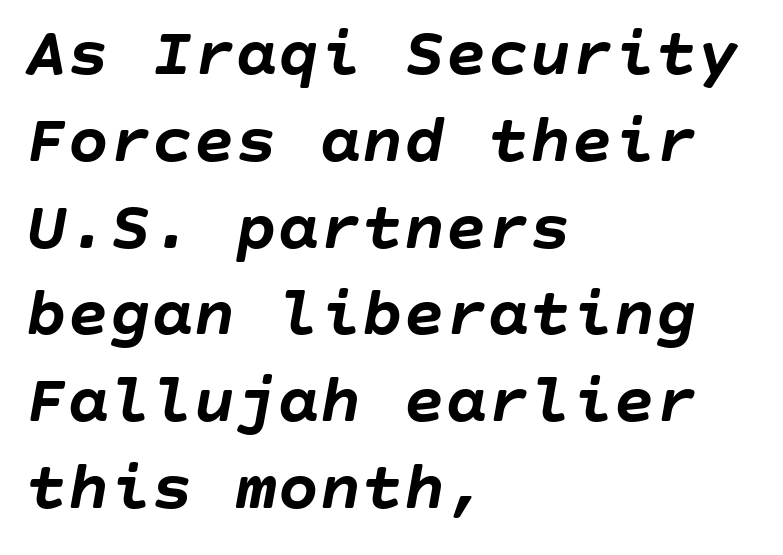
{"italic": "yes", "lean": "right", "slant_degrees": 10, "bold": "yes", "weight": "semibold", "width": "normal", "stroke_contrast": "low", "x_height": "large", "underline": "no", "align": "left", "line_spacing_ratio": 1.24, "letter_spacing": "normal", "letter_spacing_em": 0.0, "glyph_px": 70}
